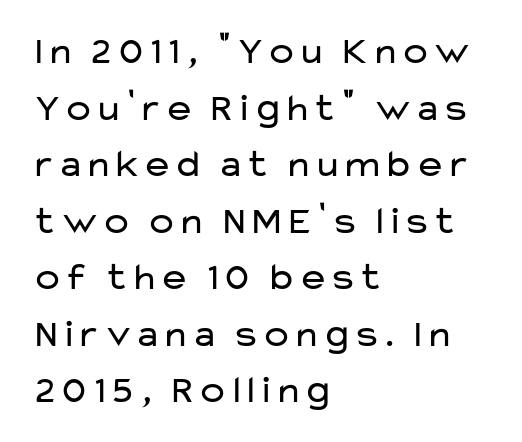
{"serif": "no", "italic": "no", "bold": "no", "weight": "regular", "width": "wide", "stroke_contrast": "low", "x_height": "medium", "monospaced": "no", "underline": "no", "align": "left", "line_spacing": "normal", "line_spacing_ratio": 1.45, "letter_spacing": "normal", "letter_spacing_em": 0.0, "glyph_px": 39}
